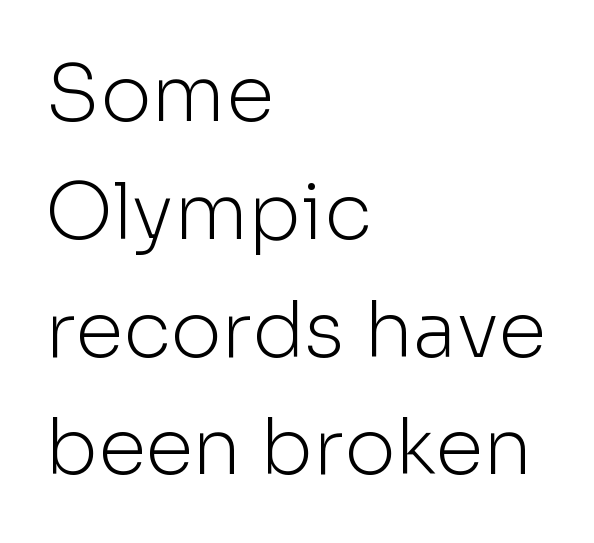
Q: Is the text bold? A: No.
Q: Is the text italic (slanted)? A: No, it is upright.
Q: Is the typeface a serif or a sans-serif typeface? A: Sans-serif.
Q: Is the text underlined? A: No.
Q: How is the paragraph aligned? A: Left-aligned.
Q: Is the spacing between letters normal or unusually wide? A: Normal.
Q: Is the spacing between lines tight, normal or loose? A: Normal.
Q: Width (condensed, normal, or wide)? A: Normal.
Q: Stroke contrast? A: Low.
Q: x-height? A: Medium.
Q: Monospaced? A: No.
